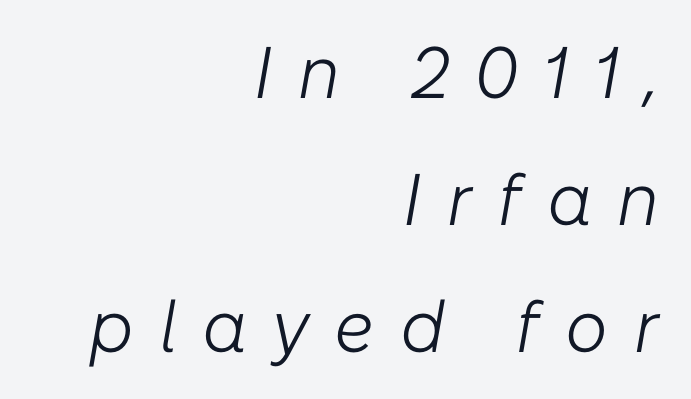
The image shows 73 px light type, italic (leaning right); set right-aligned, line spacing 1.74x, unusually wide letter spacing (+0.35 em), not underlined; low stroke contrast and a medium x-height.
